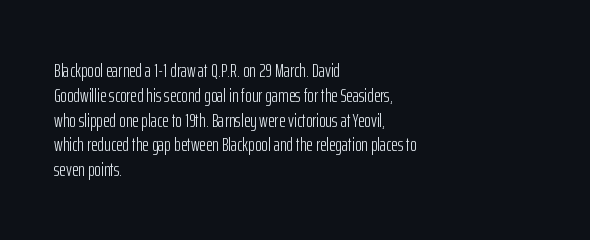
{"italic": "no", "bold": "no", "underline": "no", "align": "left", "line_spacing_ratio": 1.24, "letter_spacing": "normal", "letter_spacing_em": 0.0, "glyph_px": 20}
